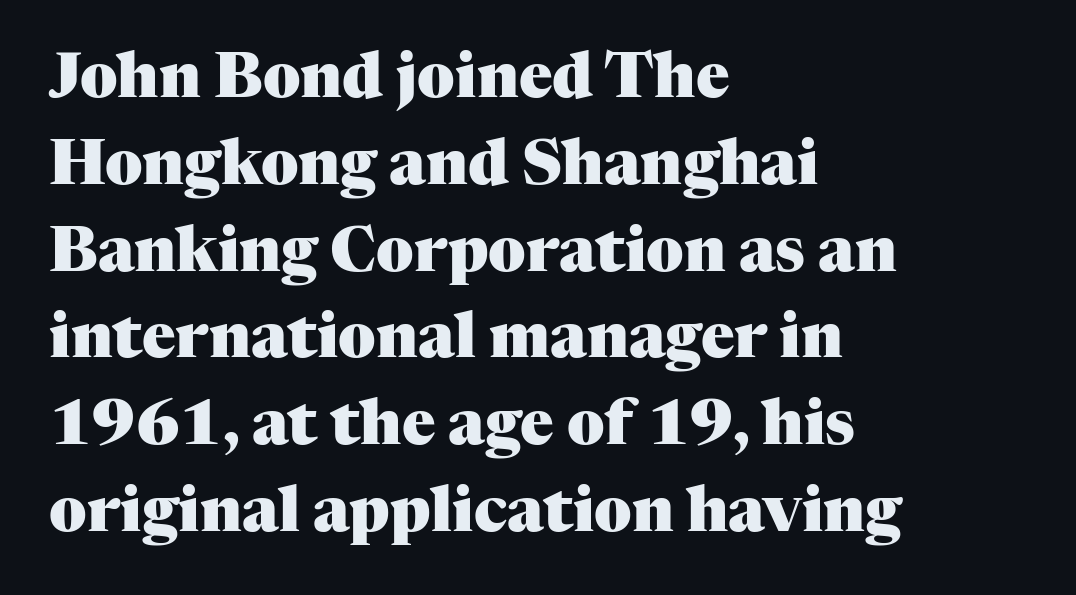
Typeset ragged right — the left edge is the straight one. A normal amount of white space separates one row of letters from the next. You could not count columns in this text — the font is proportionally spaced. Strokes here are thick enough to call this a true bold. Each row of text sits above clean, open space. A serif font was chosen for this passage.
